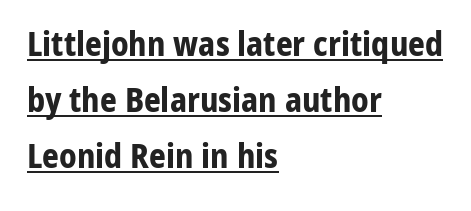
Q: Is the text bold? A: Yes.
Q: Is the text italic (slanted)? A: No, it is upright.
Q: Is the typeface a serif or a sans-serif typeface? A: Sans-serif.
Q: Is the text underlined? A: Yes.
Q: How is the paragraph aligned? A: Left-aligned.
Q: Is the spacing between letters normal or unusually wide? A: Normal.
Q: Is the spacing between lines tight, normal or loose? A: Normal.
Q: Width (condensed, normal, or wide)? A: Normal.
Q: Stroke contrast? A: Low.
Q: x-height? A: Medium.
Q: Monospaced? A: No.
